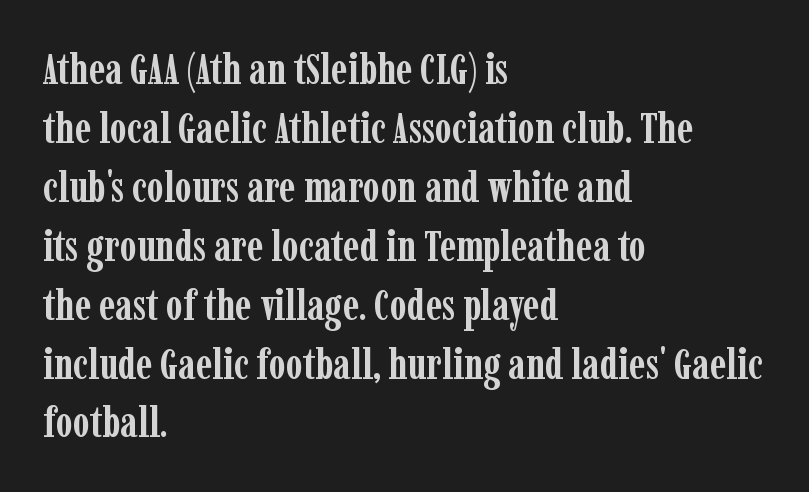
Inter-character spacing is left at the font's built-in metrics. Lines of text with bare space underneath. The compositor pushed each line to the left boundary. Quick note: not italic, upright. Looks like regular typesetting: each glyph gets only the width it needs. This block has exactly the height ordinary leading produces.
